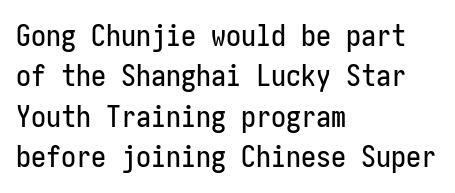
Q: Is the text italic (slanted)? A: No, it is upright.
Q: Is the typeface a serif or a sans-serif typeface? A: Sans-serif.
Q: Is the text underlined? A: No.
Q: How is the paragraph aligned? A: Left-aligned.
Q: Is the spacing between letters normal or unusually wide? A: Normal.
Q: Is the spacing between lines tight, normal or loose? A: Normal.
Q: Width (condensed, normal, or wide)? A: Condensed.
Q: Stroke contrast? A: Low.
Q: x-height? A: Medium.
